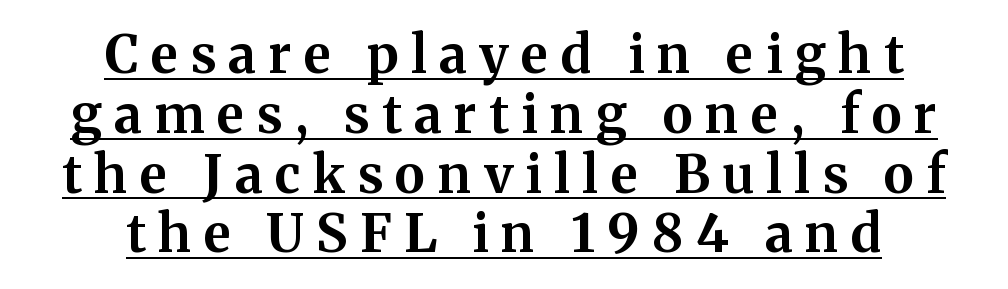
A student would call this center alignment; a typographer would say set centered. Glance below the letters and you will spot a drawn line. Characters remain perfectly vertical along every line. The strokes are fattened all the way to bold. Here the designer chose a conventional face with non-uniform glyph widths. You could only call the tracking loose — the letters float apart.
